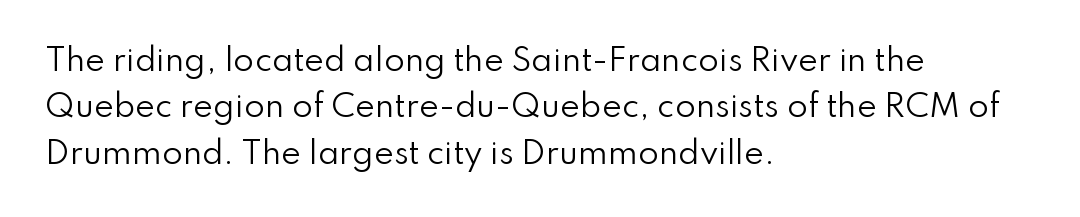
{"serif": "no", "italic": "no", "bold": "no", "weight": "regular", "width": "normal", "stroke_contrast": "low", "x_height": "small", "monospaced": "no", "underline": "no", "align": "left", "line_spacing": "normal", "line_spacing_ratio": 1.55, "letter_spacing": "normal", "letter_spacing_em": 0.0, "glyph_px": 30}
